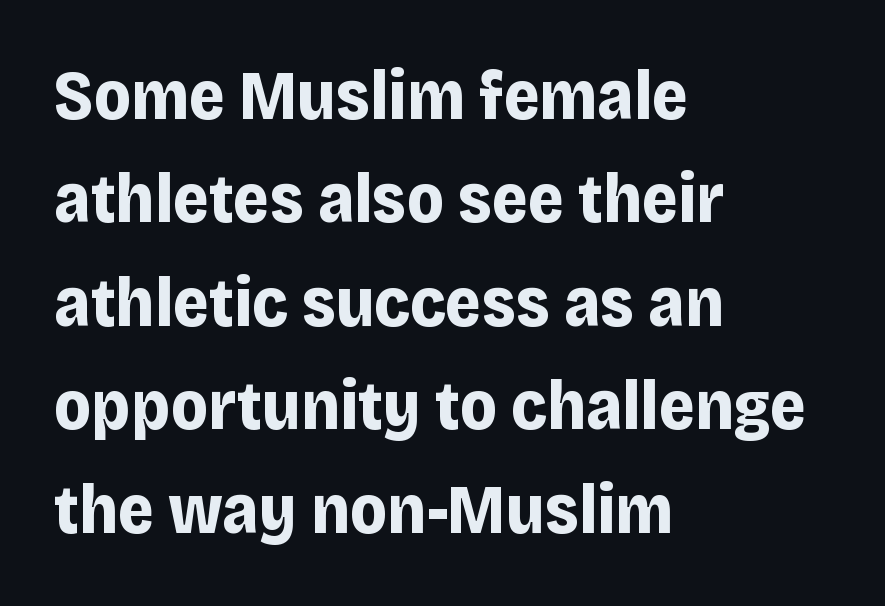
{"serif": "no", "italic": "no", "bold": "yes", "weight": "bold", "width": "normal", "stroke_contrast": "low", "x_height": "large", "monospaced": "no", "underline": "no", "align": "left", "line_spacing": "normal", "line_spacing_ratio": 1.5, "letter_spacing": "normal", "letter_spacing_em": 0.0, "glyph_px": 69}
